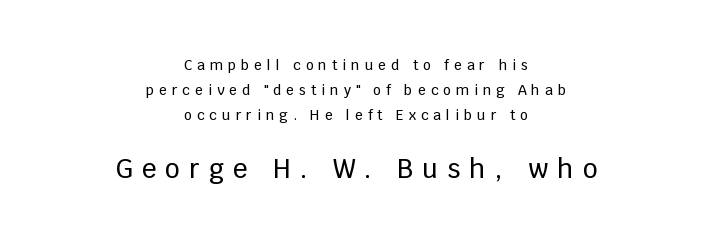
Layout note: lines centered. Between one letter and the next there's a generous, obvious gap. Scale increases going downward across the two blocks. Rule under the text: the space is simply empty. Rendered with straight, roman letterforms.
